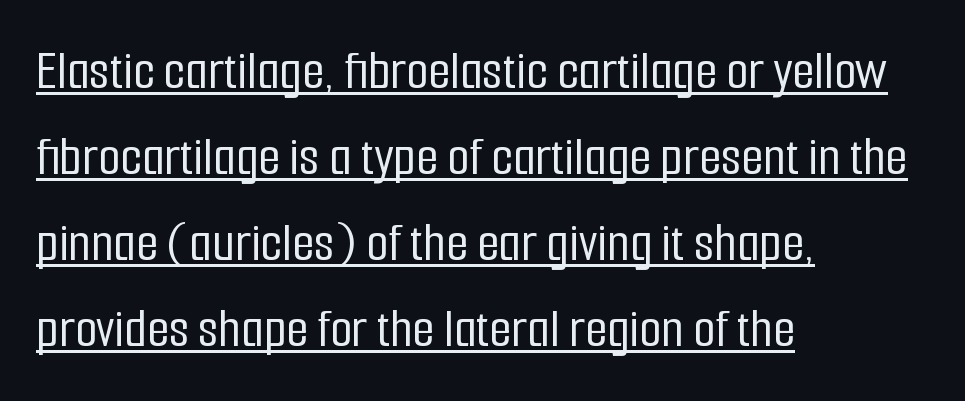
The image shows 57 px condensed sans-serif type, upright; set left-aligned, normal line spacing (1.51x), normal letter spacing, underlined; low stroke contrast and a medium x-height.
